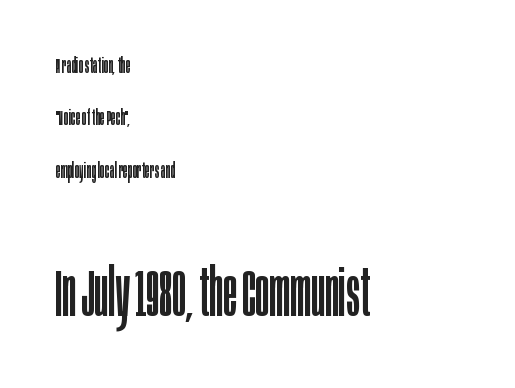
Q: Is the text bold? A: No.
Q: Is the text italic (slanted)? A: No, it is upright.
Q: Is the typeface a serif or a sans-serif typeface? A: Sans-serif.
Q: Is the text underlined? A: No.
Q: How is the paragraph aligned? A: Left-aligned.
Q: Is the spacing between letters normal or unusually wide? A: Normal.
Q: Is the spacing between lines tight, normal or loose? A: Loose.
Q: Which block of text is set in a larger size, the first (top) or the second (bottom)? A: The second (bottom) one.
Q: Width (condensed, normal, or wide)? A: Condensed.
Q: Stroke contrast? A: Low.
Q: x-height? A: Large.
Q: Monospaced? A: No.
